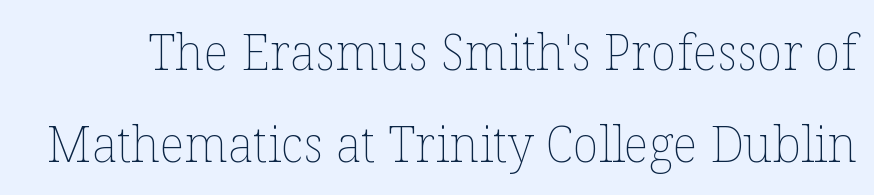
{"italic": "no", "bold": "no", "weight": "thin", "width": "normal", "stroke_contrast": "low", "x_height": "medium", "monospaced": "no", "underline": "no", "line_spacing_ratio": 1.88, "letter_spacing": "normal", "letter_spacing_em": 0.0, "glyph_px": 49}
